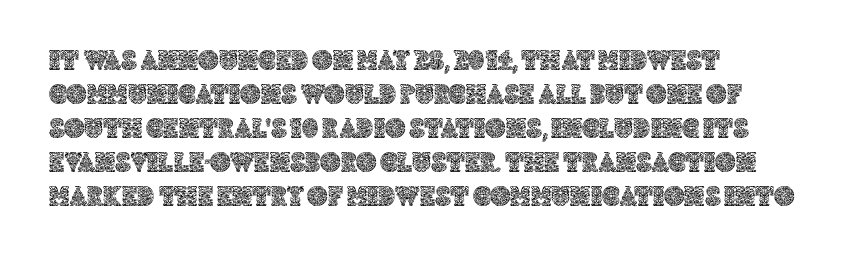
This rendering uses left alignment, leaving the right contour irregular. Glance below the letters and you will spot only blank space. Think of a printed novel: that variable character pitch is what you see here. The lettering holds an erect, upright posture throughout. Spacing between characters is what you'd get straight out of the box.
